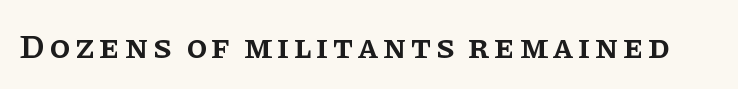
Lines of text with bare space underneath. How heavy is the stroke? Medium-heavy — a semibold, shy of bold. Spacing verdict: proportional, widths tailored to each character. The lettering stays uniformly vertical, giving the passage a roman look. The face used here is seriffed, in the tradition of book romans.
